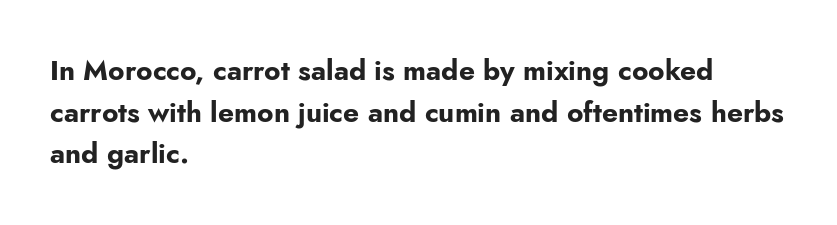
The image shows 28 px bold sans-serif type, upright; set left-aligned, normal line spacing (1.49x), normal letter spacing, not underlined; low stroke contrast and a small x-height.
